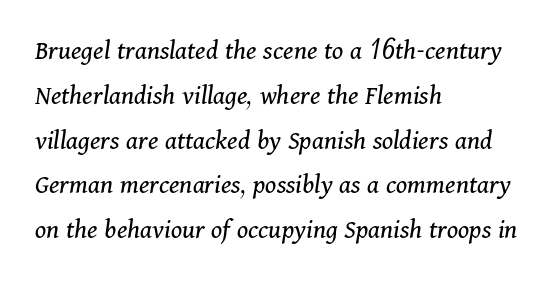
{"serif": "yes", "italic": "yes", "lean": "right", "slant_degrees": 11, "bold": "no", "weight": "regular", "width": "normal", "stroke_contrast": "medium", "x_height": "medium", "monospaced": "no", "underline": "no", "align": "left", "line_spacing": "normal", "line_spacing_ratio": 1.6, "letter_spacing": "normal", "letter_spacing_em": 0.0, "glyph_px": 28}
